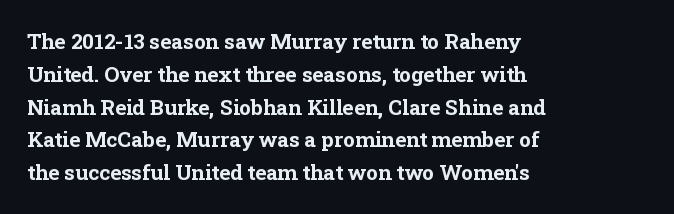
Q: Is the text bold? A: Yes.
Q: Is the text italic (slanted)? A: No, it is upright.
Q: Is the text underlined? A: No.
Q: How is the paragraph aligned? A: Left-aligned.
Q: Is the spacing between letters normal or unusually wide? A: Normal.
Q: Is the spacing between lines tight, normal or loose? A: Normal.
